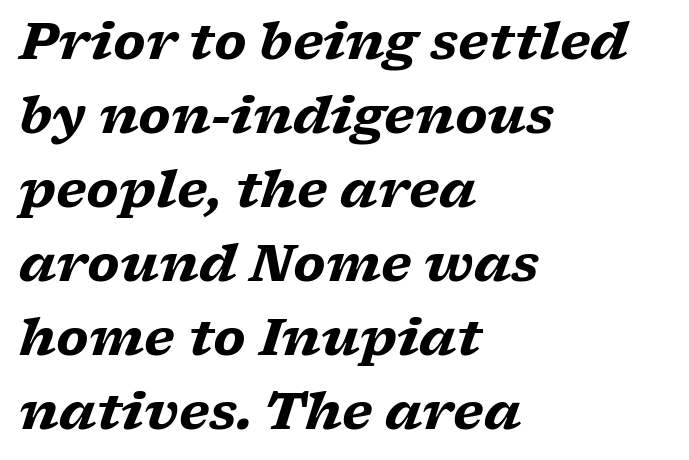
{"serif": "yes", "italic": "yes", "lean": "right", "slant_degrees": 17, "bold": "yes", "weight": "heavy", "width": "wide", "stroke_contrast": "low", "x_height": "medium", "monospaced": "no", "underline": "no", "align": "left", "line_spacing": "normal", "line_spacing_ratio": 1.45, "letter_spacing": "normal", "letter_spacing_em": 0.0, "glyph_px": 51}
